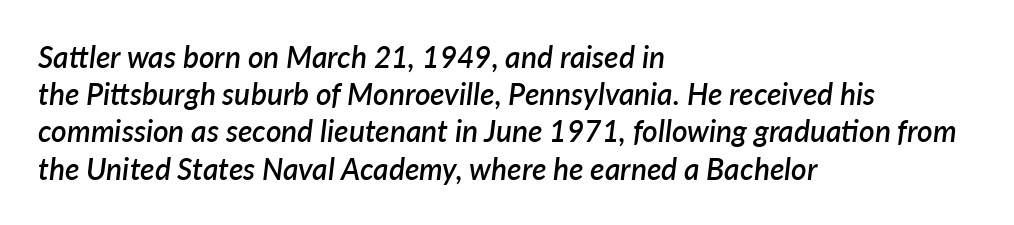
{"italic": "yes", "lean": "right", "slant_degrees": 7, "bold": "semi", "weight": "semibold", "width": "normal", "stroke_contrast": "low", "x_height": "medium", "monospaced": "no", "underline": "no", "align": "left", "line_spacing_ratio": 1.24, "letter_spacing": "normal", "letter_spacing_em": 0.0, "glyph_px": 30}
